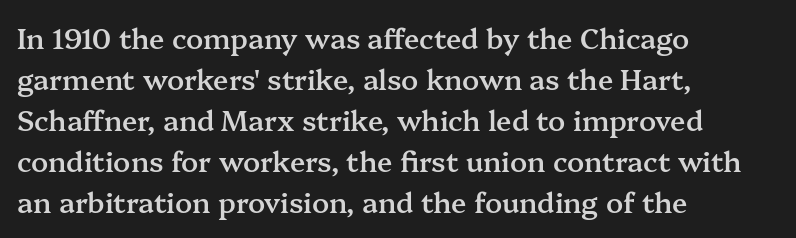
Q: Is the text bold? A: Semi-bold.
Q: Is the text italic (slanted)? A: No, it is upright.
Q: Is the typeface a serif or a sans-serif typeface? A: Serif.
Q: Is the text underlined? A: No.
Q: How is the paragraph aligned? A: Left-aligned.
Q: Is the spacing between letters normal or unusually wide? A: Normal.
Q: Is the spacing between lines tight, normal or loose? A: Normal.
Q: Width (condensed, normal, or wide)? A: Normal.
Q: Stroke contrast? A: Medium.
Q: x-height? A: Medium.
Q: Monospaced? A: No.
